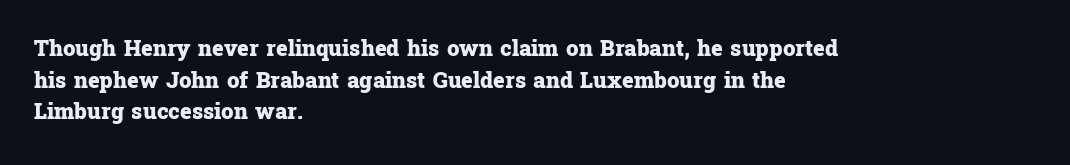
Beneath every word, the page is bare. Successive baselines arrive at the customary interval. It's the straight-up-and-down kind of type. Which margin do the lines hug? The left one — the right edge is uneven. Thick stems and heavy bowls — unmistakably bold.
